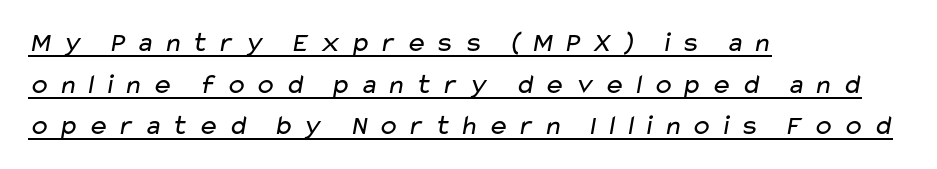
Q: Is the text bold? A: No.
Q: Is the typeface a serif or a sans-serif typeface? A: Sans-serif.
Q: Is the text underlined? A: Yes.
Q: How is the paragraph aligned? A: Left-aligned.
Q: Is the spacing between letters normal or unusually wide? A: Unusually wide.
Q: Is the spacing between lines tight, normal or loose? A: Normal.
Q: Width (condensed, normal, or wide)? A: Wide.
Q: Stroke contrast? A: Low.
Q: x-height? A: Medium.
Q: Monospaced? A: No.
